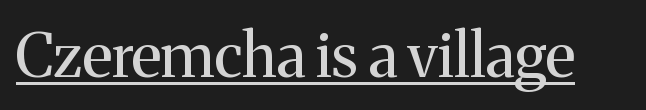
Q: Is the text bold? A: No.
Q: Is the text italic (slanted)? A: No, it is upright.
Q: Is the typeface a serif or a sans-serif typeface? A: Serif.
Q: Is the text underlined? A: Yes.
Q: Is the spacing between letters normal or unusually wide? A: Normal.
Q: Width (condensed, normal, or wide)? A: Normal.
Q: Stroke contrast? A: Medium.
Q: x-height? A: Medium.
Q: Monospaced? A: No.
